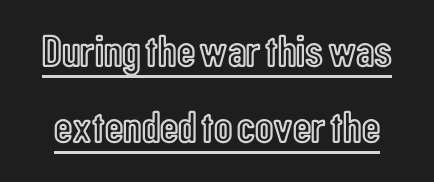
Q: Is the text italic (slanted)? A: No, it is upright.
Q: Is the text underlined? A: Yes.
Q: Is the spacing between letters normal or unusually wide? A: Normal.
Q: Is the spacing between lines tight, normal or loose? A: Normal.
Q: Width (condensed, normal, or wide)? A: Condensed.
Q: x-height? A: Medium.
Q: Monospaced? A: No.
